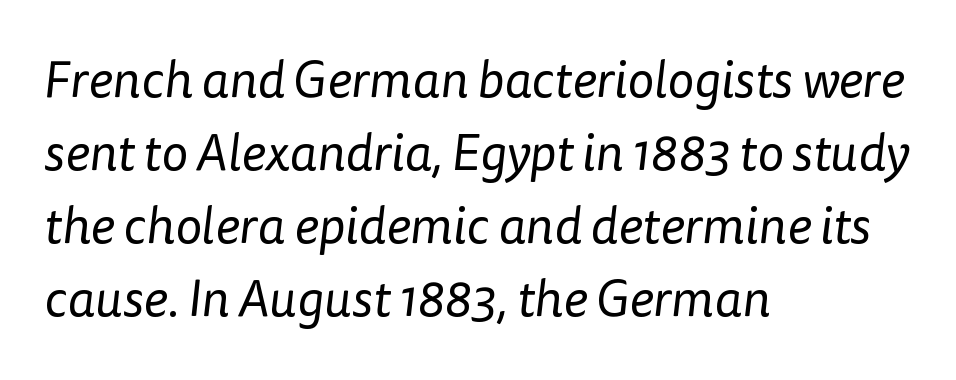
The image shows 51 px regular-weight sans-serif type; set left-aligned, normal line spacing (1.43x), normal letter spacing, not underlined; low stroke contrast and a medium x-height.
